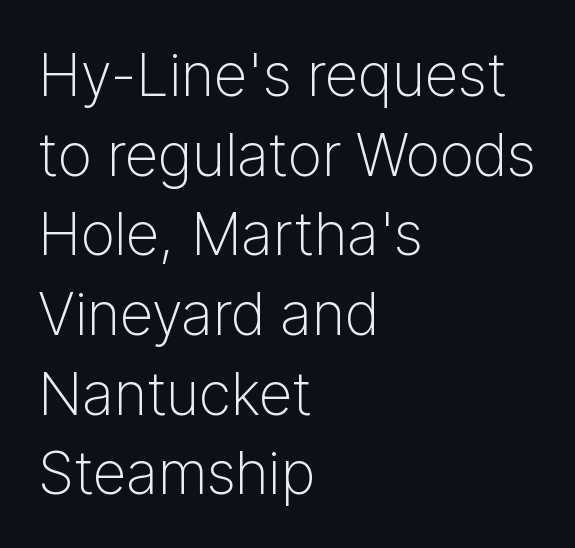
Q: Is the text bold? A: No.
Q: Is the text italic (slanted)? A: No, it is upright.
Q: Is the typeface a serif or a sans-serif typeface? A: Sans-serif.
Q: Is the text underlined? A: No.
Q: How is the paragraph aligned? A: Left-aligned.
Q: Is the spacing between letters normal or unusually wide? A: Normal.
Q: Is the spacing between lines tight, normal or loose? A: Normal.
Q: Width (condensed, normal, or wide)? A: Normal.
Q: Stroke contrast? A: Low.
Q: x-height? A: Medium.
Q: Monospaced? A: No.
